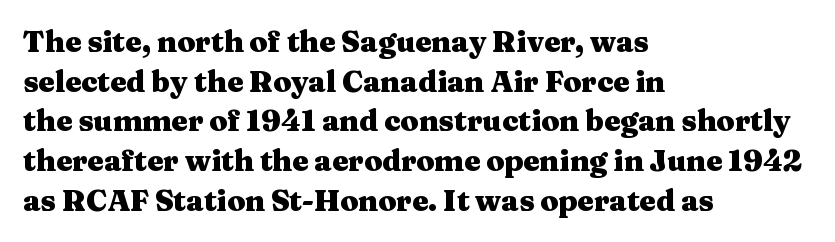
Leading matches the norm, producing a regular column. Compared with typical body copy, the letter spacing here is the same. Letters rest on an invisible, unmarked baseline. Proportional: the letters do not fall into vertical columns. Does the copy run flush right? No — it runs flush left.
